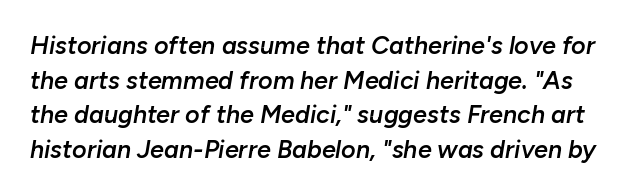
Q: Is the text bold? A: Semi-bold.
Q: Is the text italic (slanted)? A: Yes, it leans right by about 10 degrees.
Q: Is the text underlined? A: No.
Q: Is the spacing between letters normal or unusually wide? A: Normal.
Q: Is the spacing between lines tight, normal or loose? A: Normal.
